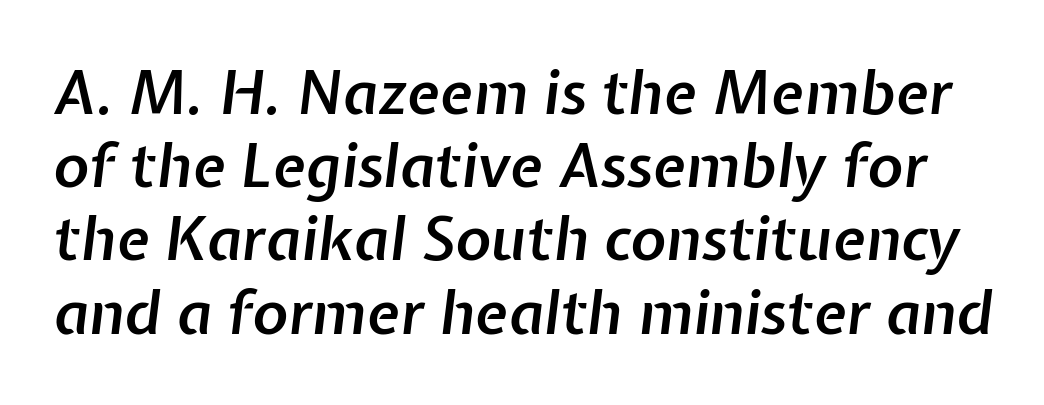
{"italic": "yes", "lean": "right", "slant_degrees": 7, "bold": "semi", "weight": "semibold", "width": "normal", "stroke_contrast": "low", "x_height": "medium", "monospaced": "no", "underline": "no", "line_spacing_ratio": 1.22, "letter_spacing": "normal", "letter_spacing_em": 0.0, "glyph_px": 60}
